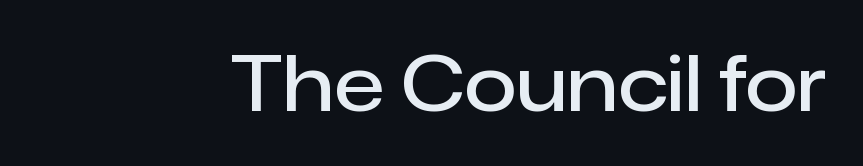
Spacing verdict: proportional, widths tailored to each character. A roman cut, with each character standing at attention. I'd describe the lettering as semibold — firm but not a full bold. In terms of letterspacing, this is plain default setting.
